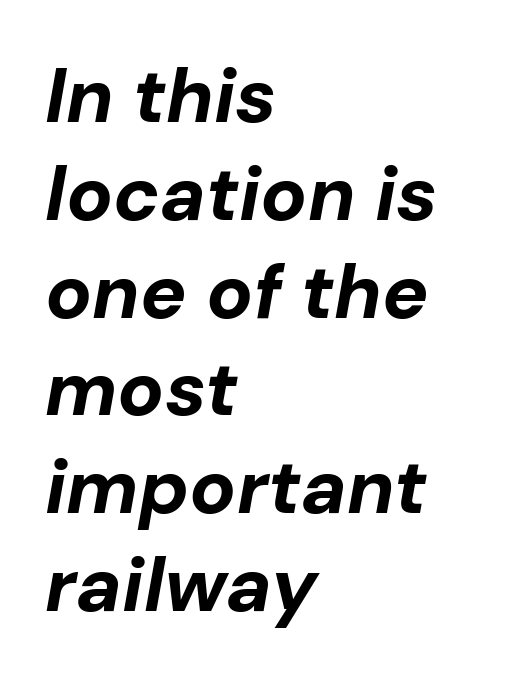
The image shows 77 px bold type, italic (leaning right); set left-aligned, normal line spacing (1.27x), normal letter spacing, not underlined; low stroke contrast and a medium x-height.
